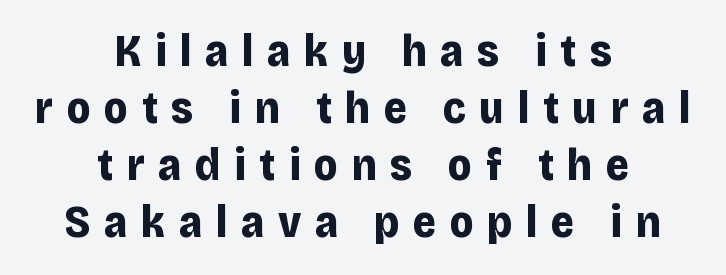
The image shows 45 px bold sans-serif type, upright; set centered, normal line spacing (1.27x), unusually wide letter spacing (+0.3 em), not underlined; low stroke contrast and a large x-height.
